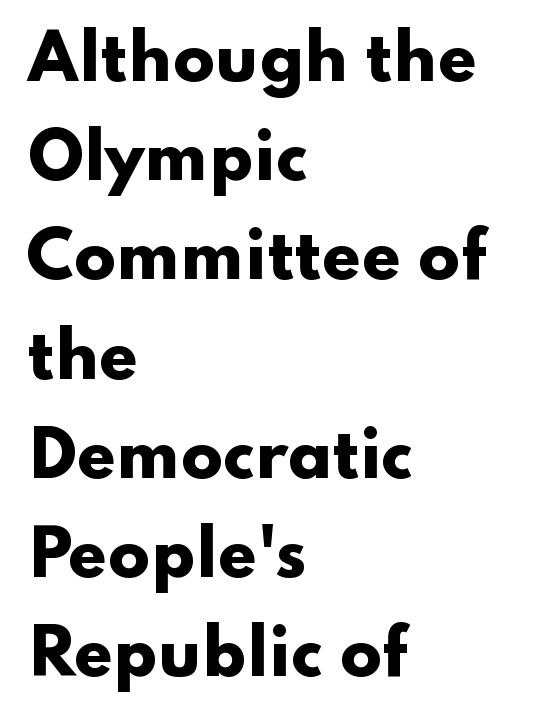
Q: Is the text bold? A: Yes.
Q: Is the text italic (slanted)? A: No, it is upright.
Q: Is the typeface a serif or a sans-serif typeface? A: Sans-serif.
Q: Is the text underlined? A: No.
Q: How is the paragraph aligned? A: Left-aligned.
Q: Is the spacing between letters normal or unusually wide? A: Normal.
Q: Is the spacing between lines tight, normal or loose? A: Normal.
Q: Width (condensed, normal, or wide)? A: Wide.
Q: Stroke contrast? A: Low.
Q: x-height? A: Small.
Q: Monospaced? A: No.
